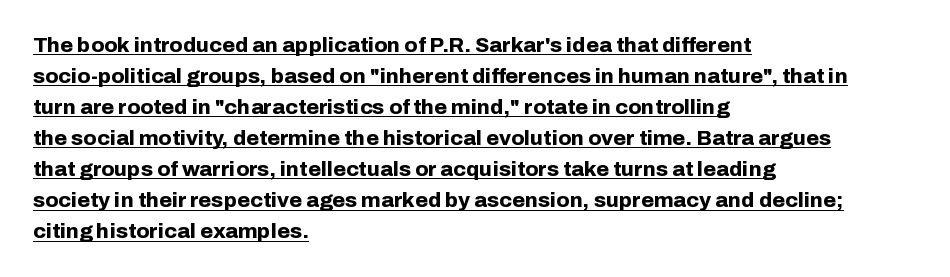
Which margin do the lines hug? The left one — the right edge is uneven. Honestly, the letter spacing is just normal — you wouldn't notice it. The characters look thick and weighty, a clear bold. Somebody hit Ctrl+U on this one — the words are underlined. Rendered with straight, roman letterforms.
